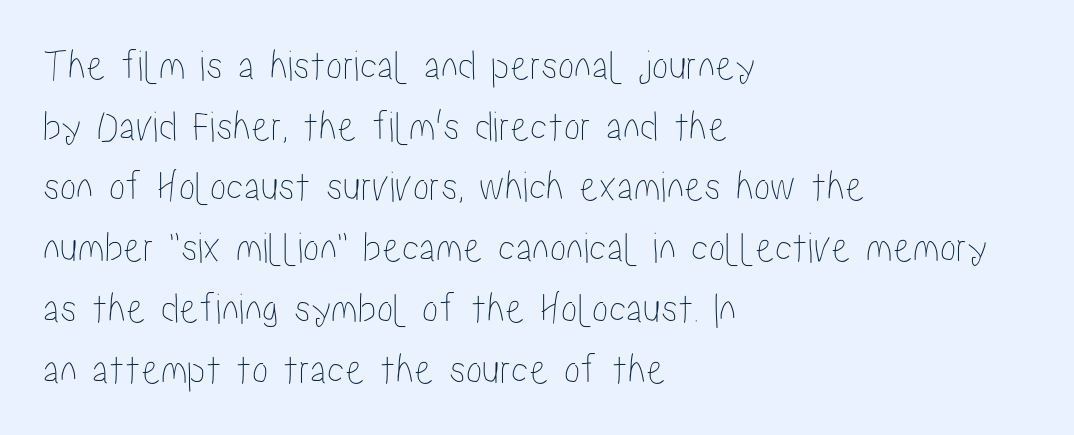
The image shows 44 px condensed type, upright; set left-aligned, normal line spacing (1.38x), normal letter spacing, not underlined; low stroke contrast and a medium x-height.
